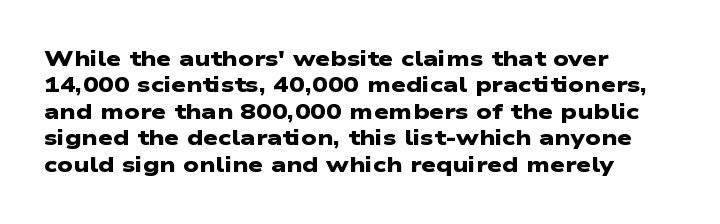
The image shows 21 px bold type; set left-aligned, normal line spacing (1.26x), normal letter spacing, not underlined.
